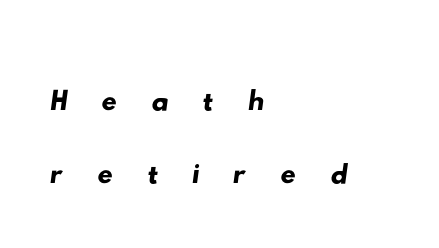
Q: Is the typeface a serif or a sans-serif typeface? A: Sans-serif.
Q: Is the text underlined? A: No.
Q: How is the paragraph aligned? A: Left-aligned.
Q: Is the spacing between letters normal or unusually wide? A: Unusually wide.
Q: Is the spacing between lines tight, normal or loose? A: Tight.
Q: Width (condensed, normal, or wide)? A: Wide.
Q: Stroke contrast? A: Low.
Q: x-height? A: Small.
Q: Monospaced? A: No.
